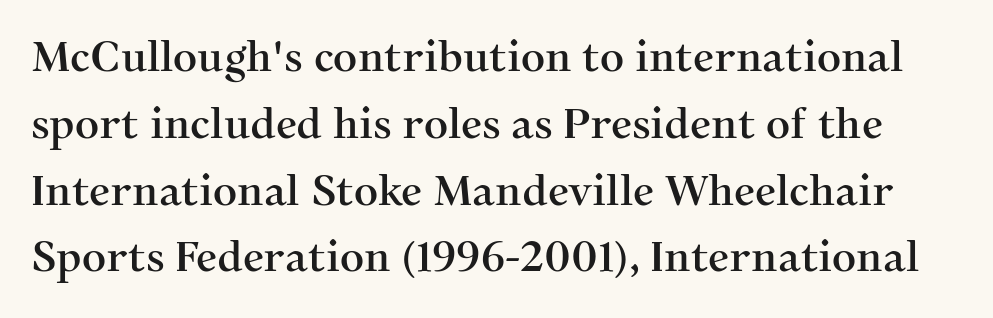
Q: Is the text italic (slanted)? A: No, it is upright.
Q: Is the typeface a serif or a sans-serif typeface? A: Serif.
Q: Is the text underlined? A: No.
Q: Is the spacing between letters normal or unusually wide? A: Normal.
Q: Is the spacing between lines tight, normal or loose? A: Normal.
Q: Width (condensed, normal, or wide)? A: Normal.
Q: Stroke contrast? A: Medium.
Q: x-height? A: Medium.
Q: Monospaced? A: No.
